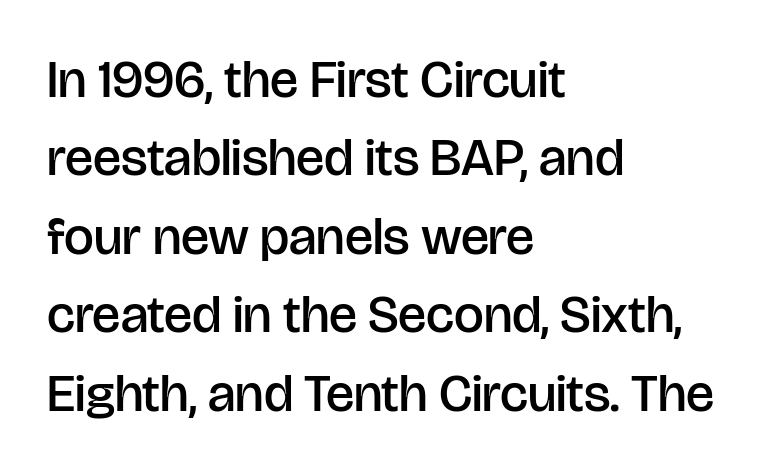
Q: Is the text bold? A: Semi-bold.
Q: Is the text italic (slanted)? A: No, it is upright.
Q: Is the typeface a serif or a sans-serif typeface? A: Sans-serif.
Q: Is the text underlined? A: No.
Q: How is the paragraph aligned? A: Left-aligned.
Q: Is the spacing between letters normal or unusually wide? A: Normal.
Q: Is the spacing between lines tight, normal or loose? A: Normal.
Q: Width (condensed, normal, or wide)? A: Normal.
Q: Stroke contrast? A: Low.
Q: x-height? A: Large.
Q: Monospaced? A: No.
